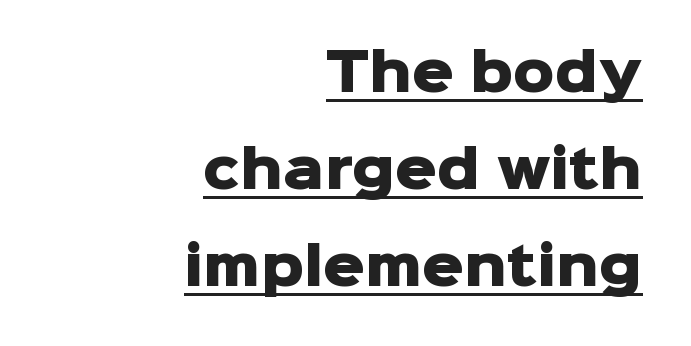
{"serif": "no", "italic": "no", "bold": "yes", "weight": "heavy", "width": "normal", "stroke_contrast": "low", "x_height": "medium", "monospaced": "no", "underline": "yes", "align": "right", "line_spacing_ratio": 1.87, "letter_spacing": "normal", "letter_spacing_em": 0.0, "glyph_px": 52}
